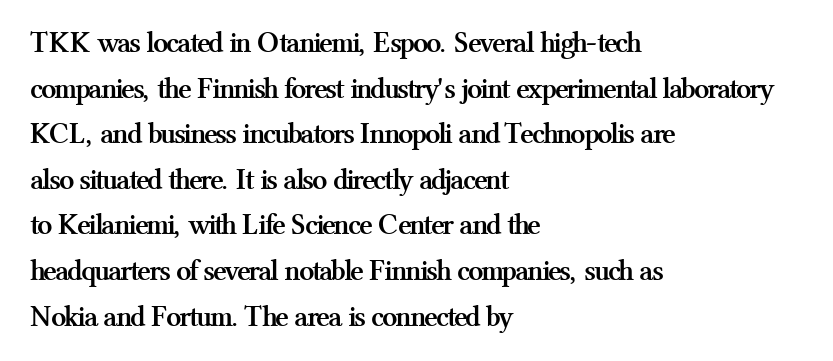
The image shows 30 px semibold serif type, upright; set left-aligned, normal line spacing (1.52x), normal letter spacing, not underlined; medium stroke contrast and a medium x-height.
